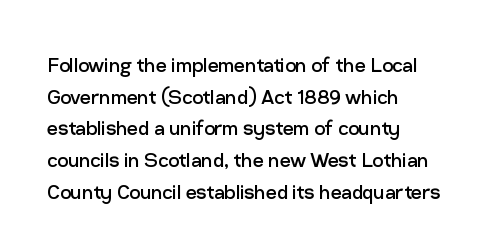
Q: Is the text bold? A: No.
Q: Is the text italic (slanted)? A: No, it is upright.
Q: Is the text underlined? A: No.
Q: How is the paragraph aligned? A: Left-aligned.
Q: Is the spacing between letters normal or unusually wide? A: Normal.
Q: Is the spacing between lines tight, normal or loose? A: Normal.
